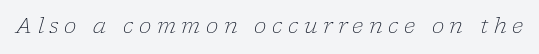
The baseline area is clear. Students, note that the glyphs here are deliberately spaced far apart. The text carries the slant typical of an italic or oblique font. A quiet, ordinary-to-light weight characterises the typeface.
